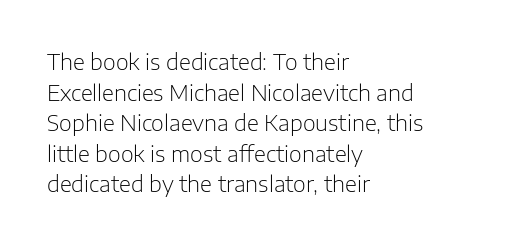
Here the glyphs are tracked normally, forming tight word shapes. This sample keeps an unexceptional amount of space between lines. Every character sits straight up, as roman type does. Each stroke keeps to a modest, everyday thickness or less. This rendering uses left alignment, leaving the right contour irregular. Descenders are the only things crossing below the line.
